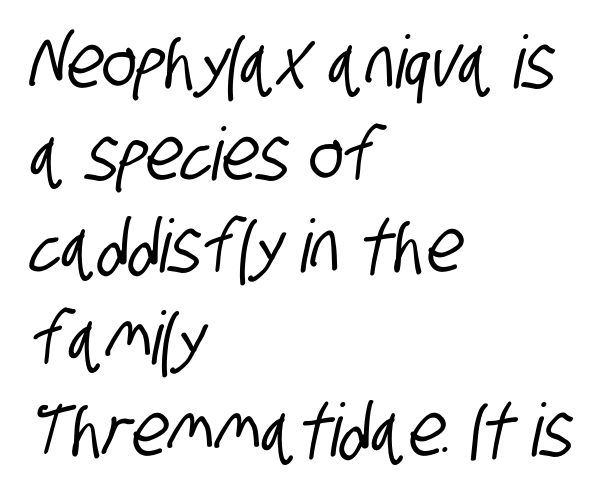
Q: Is the typeface a serif or a sans-serif typeface? A: Sans-serif.
Q: Is the text underlined? A: No.
Q: How is the paragraph aligned? A: Left-aligned.
Q: Is the spacing between letters normal or unusually wide? A: Normal.
Q: Is the spacing between lines tight, normal or loose? A: Normal.
Q: Width (condensed, normal, or wide)? A: Condensed.
Q: Stroke contrast? A: Low.
Q: x-height? A: Large.
Q: Monospaced? A: No.
